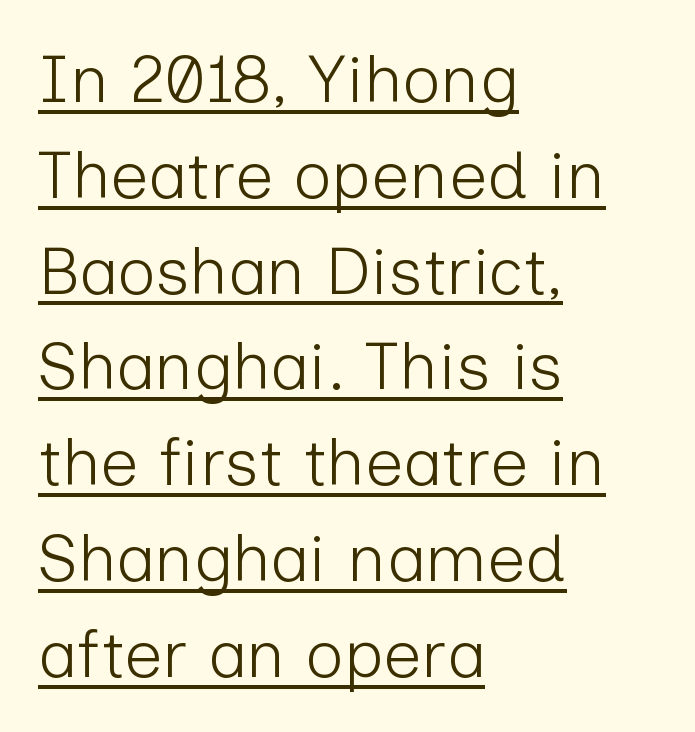
These lines were composed using upright roman letters. Stems here are at most as thick as an everyday book face. The characters display no serif detailing; their extremities are plain. Visually the block forms a straight wall on the left and a jagged coastline on the right.
